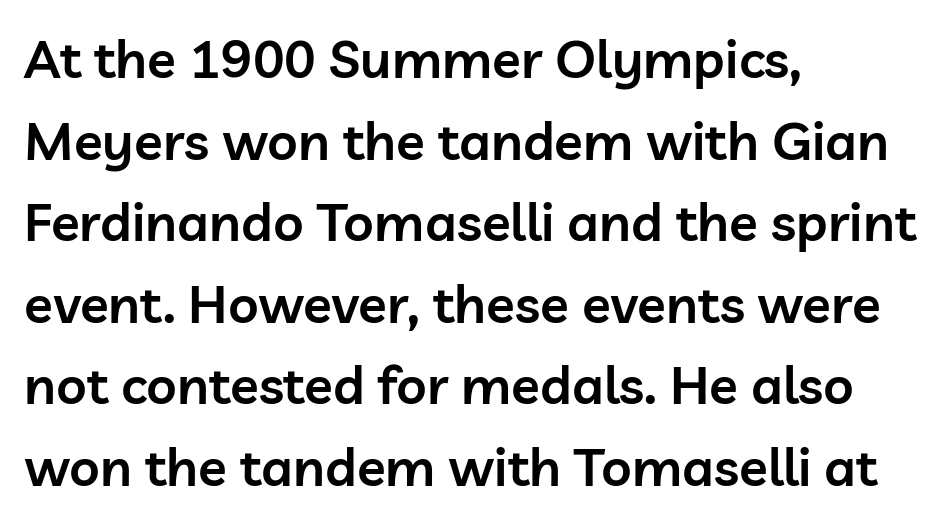
{"serif": "no", "italic": "no", "bold": "semi", "weight": "semibold", "width": "normal", "stroke_contrast": "low", "x_height": "medium", "monospaced": "no", "underline": "no", "align": "left", "line_spacing": "normal", "line_spacing_ratio": 1.54, "letter_spacing": "normal", "letter_spacing_em": 0.0, "glyph_px": 53}
